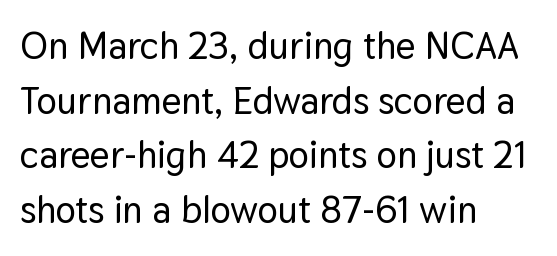
{"serif": "no", "italic": "no", "width": "normal", "stroke_contrast": "low", "x_height": "medium", "monospaced": "no", "underline": "no", "align": "left", "line_spacing": "normal", "line_spacing_ratio": 1.44, "letter_spacing": "normal", "letter_spacing_em": 0.0, "glyph_px": 38}
